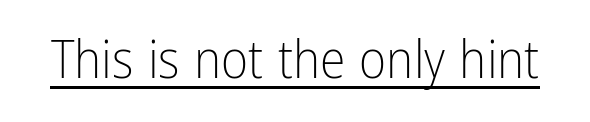
Weight class: somewhere from thin through regular. The line texture is even and compact thanks to regular tracking. Underlining? Definitely there. Unlike italic type, these characters show no tilt at all. Serifs: no, the terminals of the letterforms are clean.
